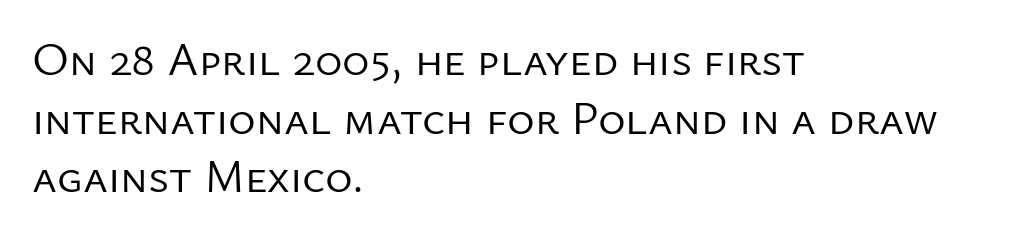
Q: Is the text bold? A: No.
Q: Is the text italic (slanted)? A: No, it is upright.
Q: Is the typeface a serif or a sans-serif typeface? A: Sans-serif.
Q: Is the text underlined? A: No.
Q: How is the paragraph aligned? A: Left-aligned.
Q: Is the spacing between letters normal or unusually wide? A: Normal.
Q: Is the spacing between lines tight, normal or loose? A: Normal.
Q: Width (condensed, normal, or wide)? A: Normal.
Q: Stroke contrast? A: Low.
Q: x-height? A: Medium.
Q: Monospaced? A: No.
